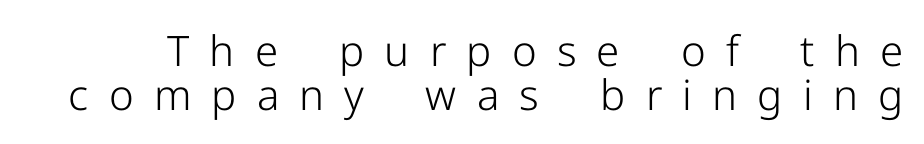
The image shows 42 px light sans-serif type, upright; set tight line spacing (1.04x), unusually wide letter spacing (+0.48 em), not underlined; low stroke contrast and a medium x-height.
